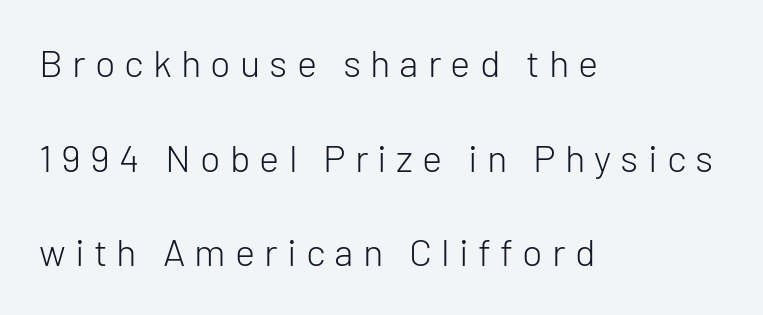
{"serif": "no", "italic": "no", "bold": "no", "weight": "light", "width": "normal", "stroke_contrast": "low", "x_height": "medium", "monospaced": "no", "underline": "no", "align": "left", "line_spacing": "loose", "line_spacing_ratio": 2.49, "letter_spacing": "wide", "letter_spacing_em": 0.24, "glyph_px": 38}
